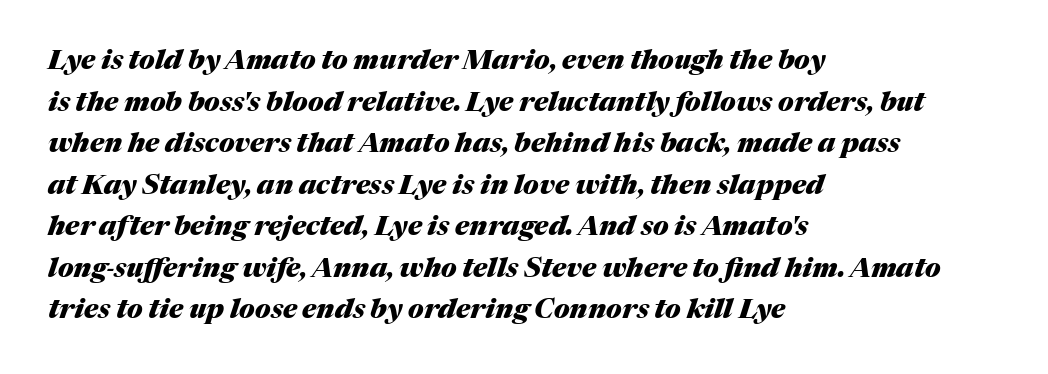
The image shows 27 px bold type, italic (leaning right); set left-aligned, normal line spacing (1.54x), normal letter spacing, not underlined.
